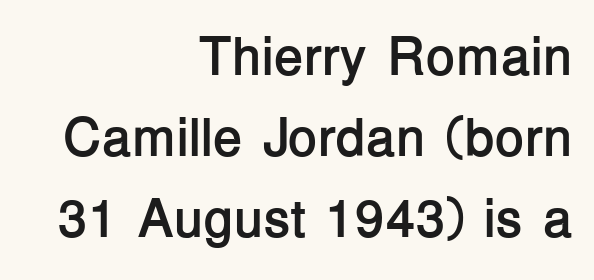
The font's upright variant was chosen for this text. Compared with typical paragraphs, the rows here are spaced about the same. The specimen omits any rule beneath the text block's lines. This sample uses a sans-serif face.
